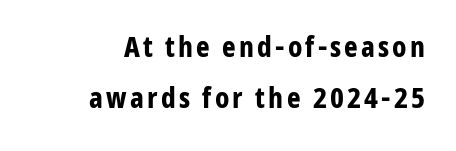
The image shows 29 px bold, condensed sans-serif type, upright; set line spacing 1.77x, not underlined; low stroke contrast and a medium x-height.
